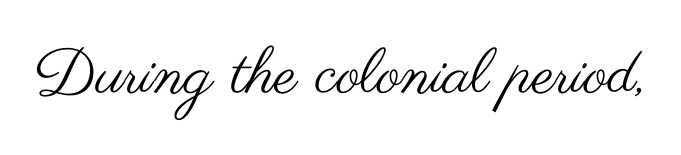
Q: Is the text bold? A: No.
Q: Is the text italic (slanted)? A: Yes.
Q: Is the typeface a serif or a sans-serif typeface? A: Sans-serif.
Q: Is the text underlined? A: No.
Q: Is the spacing between letters normal or unusually wide? A: Normal.
Q: Width (condensed, normal, or wide)? A: Wide.
Q: Stroke contrast? A: Medium.
Q: x-height? A: Small.
Q: Monospaced? A: No.
